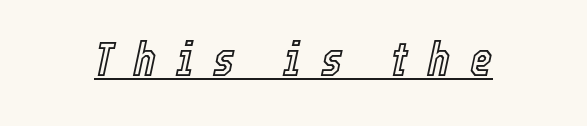
Rendered with sloped, italic letterforms. Inter-character spacing is expanded well beyond the font's built-in metrics. Every word sits above its own underline. The letters advance in unequal steps, a hallmark of proportional type.
